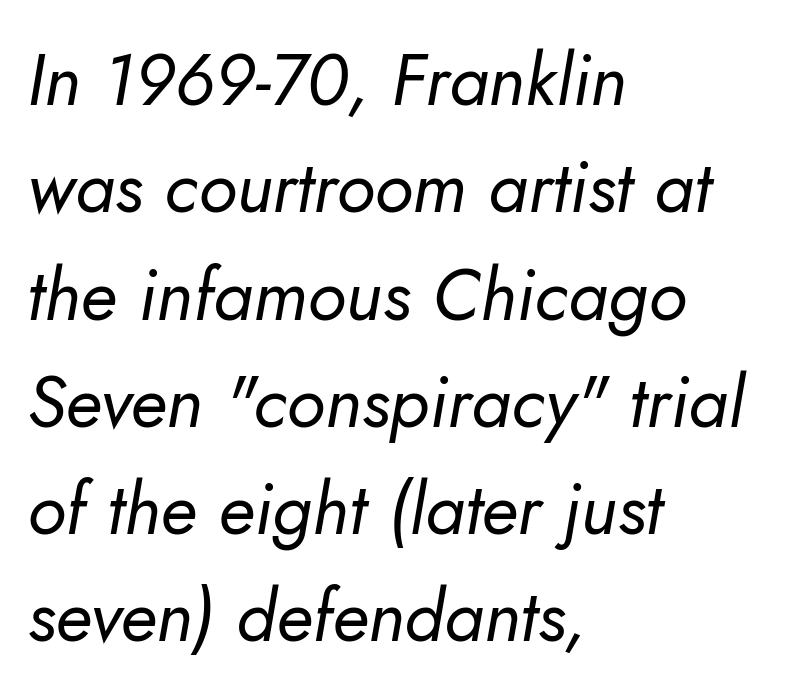
Words float on clear page, feet unadorned. Yep, that's italic — everything's leaning. Note the varied advance widths — an 'i' is clearly narrower than an 'm'. Reading down the block, your eye returns to a fixed left position each line.
